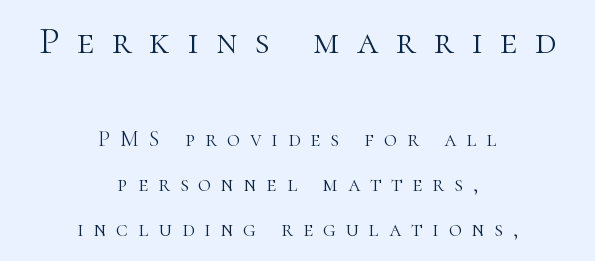
{"serif": "yes", "italic": "no", "bold": "no", "weight": "light", "width": "normal", "stroke_contrast": "high", "x_height": "medium", "monospaced": "no", "underline": "no", "align": "center", "line_spacing": "loose", "line_spacing_ratio": 2.05, "letter_spacing": "wide", "letter_spacing_em": 0.46, "larger_block": "first", "size_ratio": 1.73, "glyph_px": 38}
